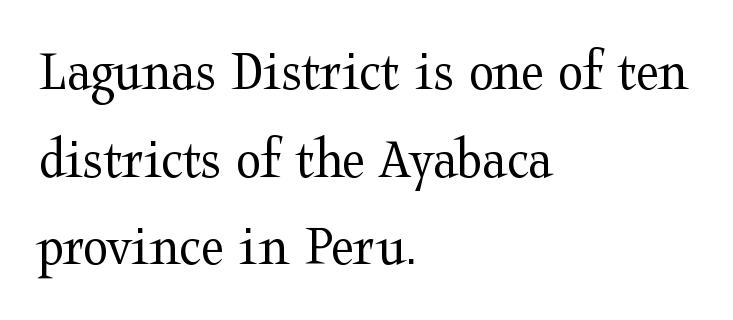
The image shows 58 px regular-weight, wide serif type, upright; set left-aligned, normal line spacing (1.51x), normal letter spacing, not underlined; medium stroke contrast and a medium x-height.
